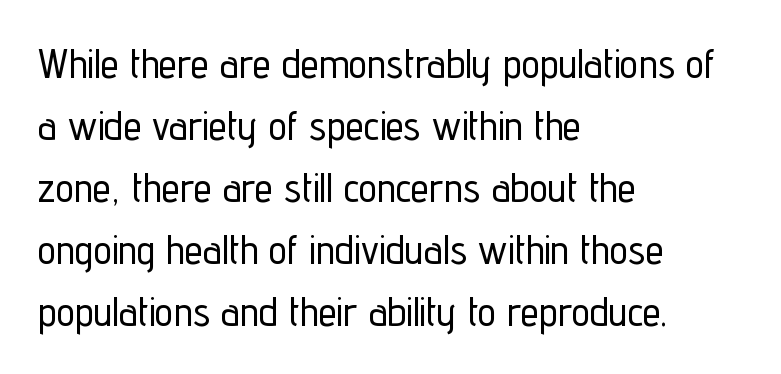
The image shows 41 px condensed sans-serif type, upright; set left-aligned, normal line spacing (1.51x), normal letter spacing, not underlined; low stroke contrast and a medium x-height.
